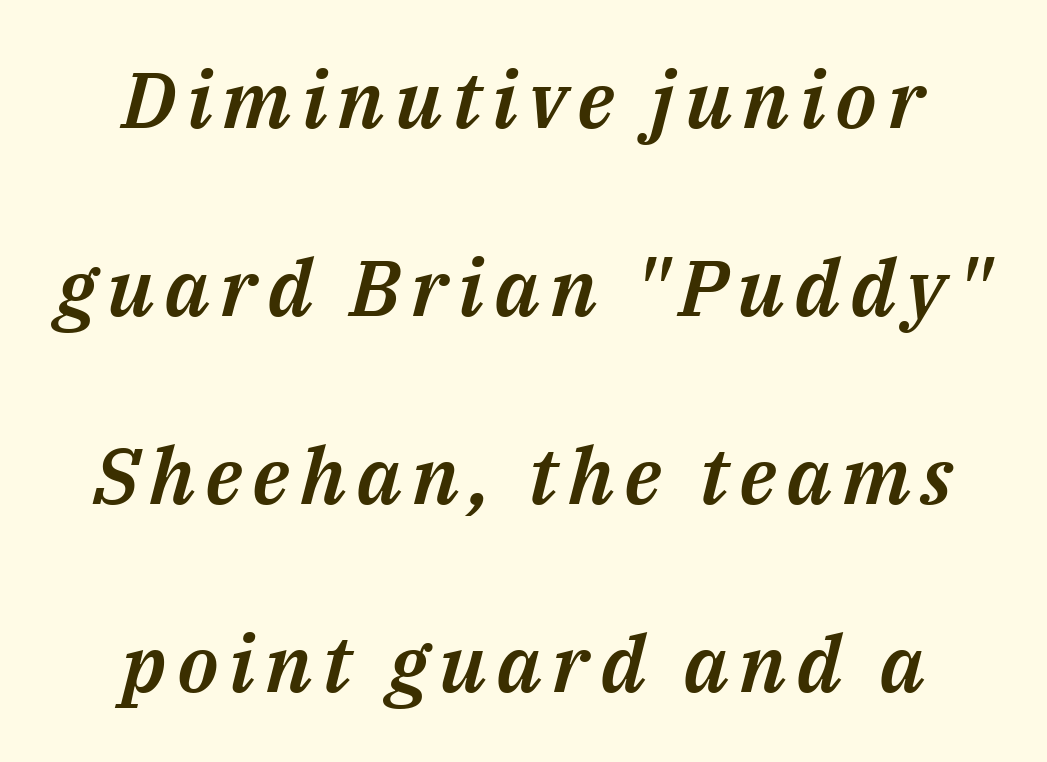
Q: Is the text italic (slanted)? A: Yes, it leans right by about 14 degrees.
Q: Is the text underlined? A: No.
Q: How is the paragraph aligned? A: Centered.
Q: Is the spacing between lines tight, normal or loose? A: Loose.
Q: Width (condensed, normal, or wide)? A: Normal.
Q: Stroke contrast? A: Medium.
Q: x-height? A: Medium.
Q: Monospaced? A: No.
